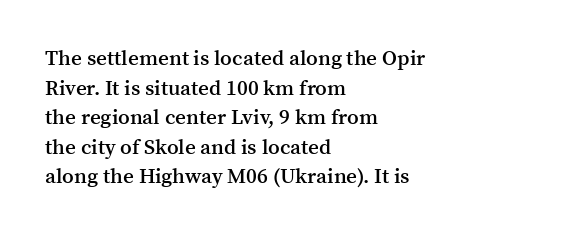
{"italic": "no", "bold": "semi", "underline": "no", "align": "left", "line_spacing": "normal", "line_spacing_ratio": 1.41, "letter_spacing": "normal", "letter_spacing_em": 0.0, "glyph_px": 21}
